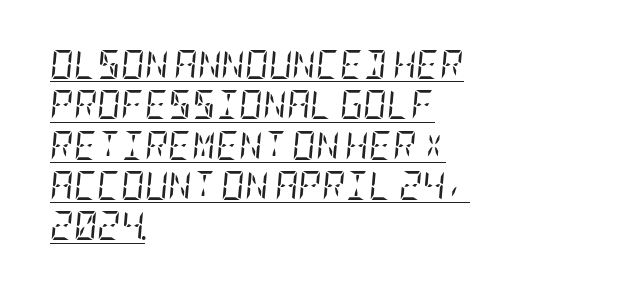
The image shows 29 px regular-weight, condensed serif type, italic (leaning right); set left-aligned, normal line spacing (1.39x), normal letter spacing, underlined; low stroke contrast and a large x-height.
